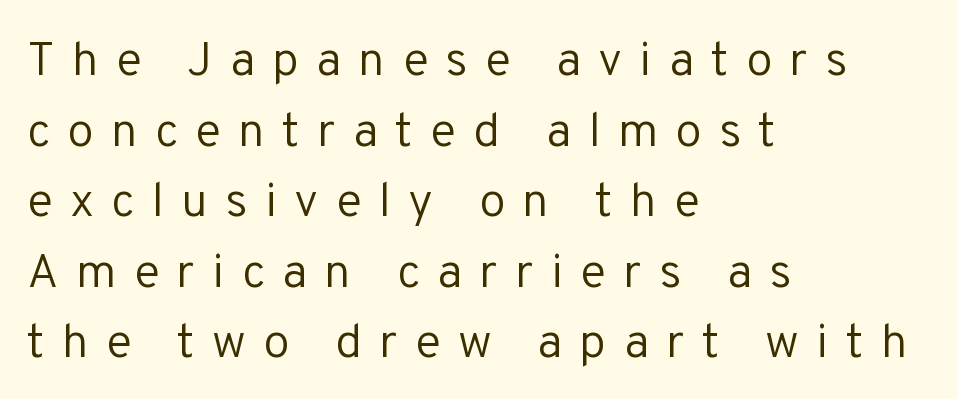
The image shows 48 px regular-weight sans-serif type, upright; set left-aligned, normal line spacing (1.47x), unusually wide letter spacing (+0.36 em), not underlined; low stroke contrast and a medium x-height.
